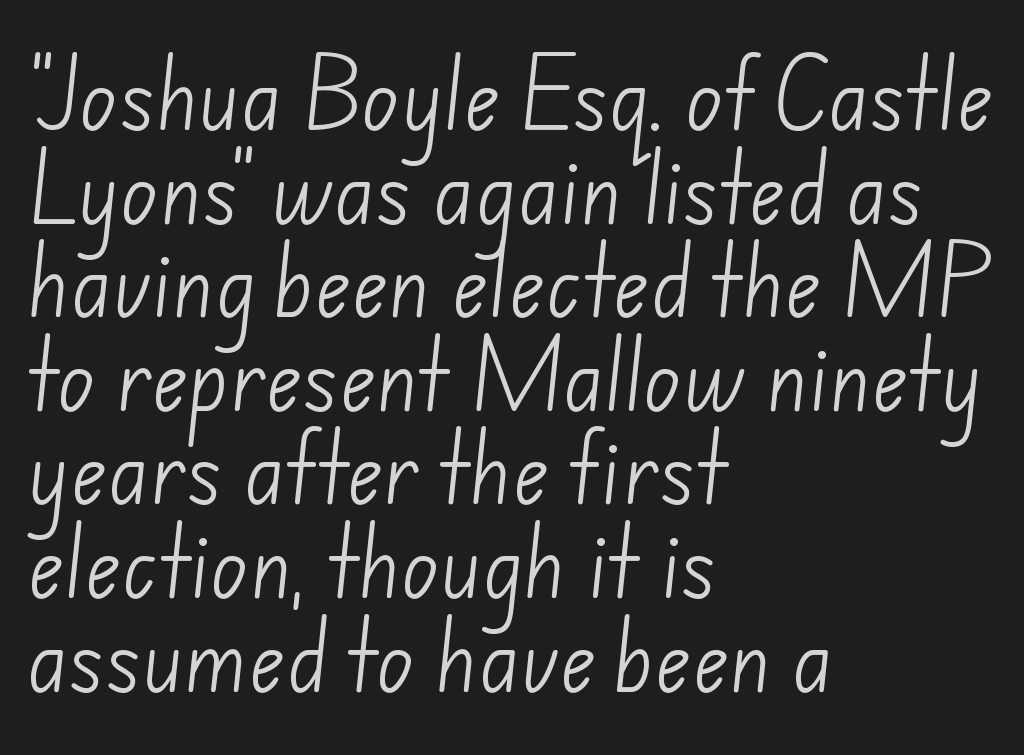
You can tell from the bare stems that sans-serif type was used. The characters are drawn with everyday or finer stroke widths. The letters advance in unequal steps, a hallmark of proportional type. Nothing unusual about the tracking: characters are spaced as the font intends. Teacher's note: observe the even left margin — that is flush-left alignment. Honestly, there is no underline to notice here at all.
